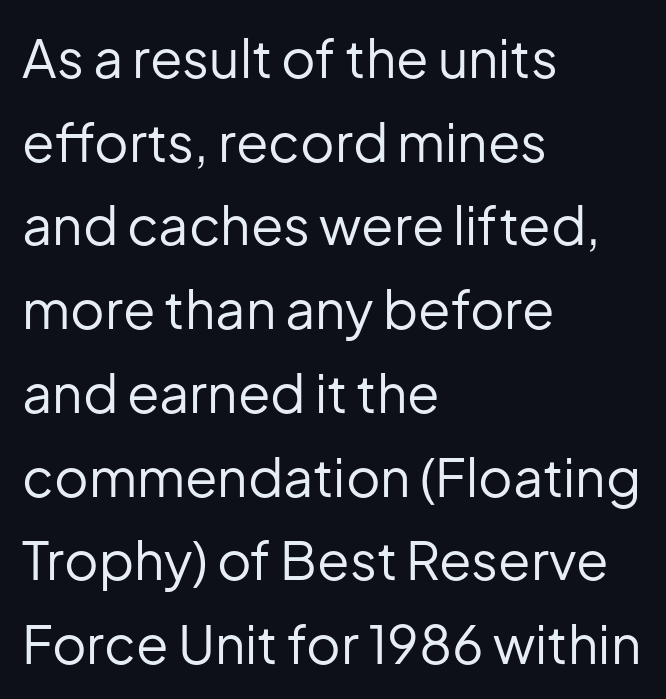
The specimen omits any rule beneath the text block's lines. The paragraph has a hard left edge and a soft right edge. Weight: in the light-to-regular range. How are the letters spaced? Ordinarily, with no added tracking. A typesetter would call this proportional, since set widths differ per character.
